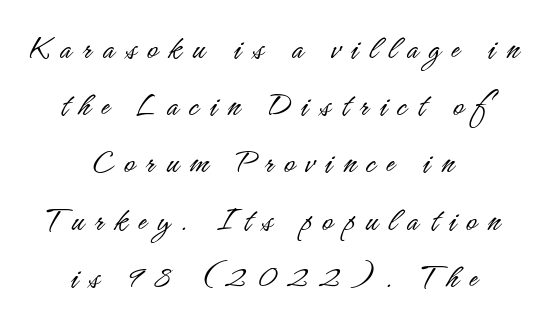
Is this a heavy cut? Hardly; it is regular or lighter. Both edges are ragged and mirror each other, which tells us the setting is centered. The rendering inserts visible extra space after every character. Regarding serifs, this sample does without them. This sample has the flowing, uneven cadence of proportional lettering.
